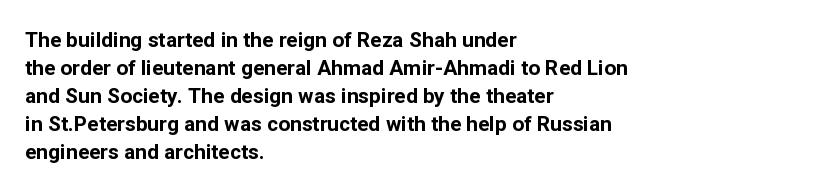
Q: Is the text bold? A: Yes.
Q: Is the text italic (slanted)? A: No, it is upright.
Q: Is the text underlined? A: No.
Q: How is the paragraph aligned? A: Left-aligned.
Q: Is the spacing between letters normal or unusually wide? A: Normal.
Q: Is the spacing between lines tight, normal or loose? A: Normal.
